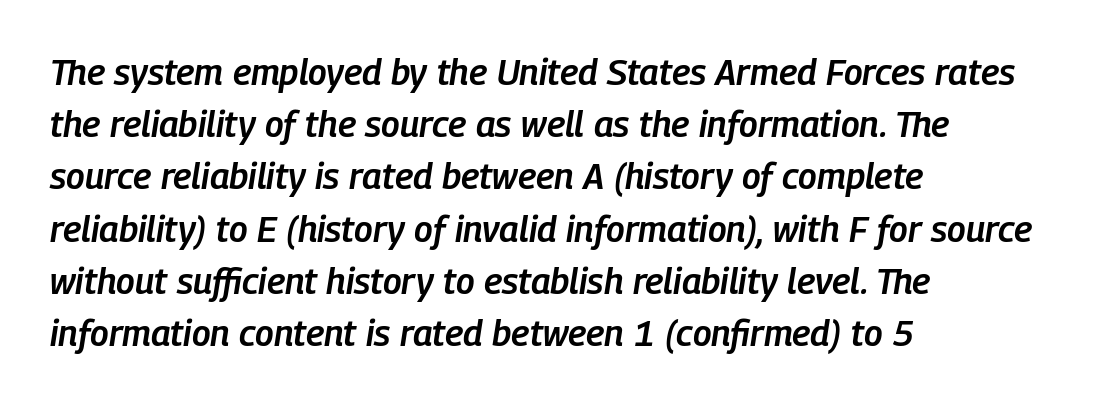
{"italic": "yes", "lean": "right", "slant_degrees": 9, "bold": "semi", "weight": "semibold", "width": "condensed", "stroke_contrast": "low", "x_height": "medium", "monospaced": "no", "underline": "no", "align": "left", "line_spacing": "normal", "line_spacing_ratio": 1.45, "letter_spacing": "normal", "letter_spacing_em": 0.0, "glyph_px": 36}
